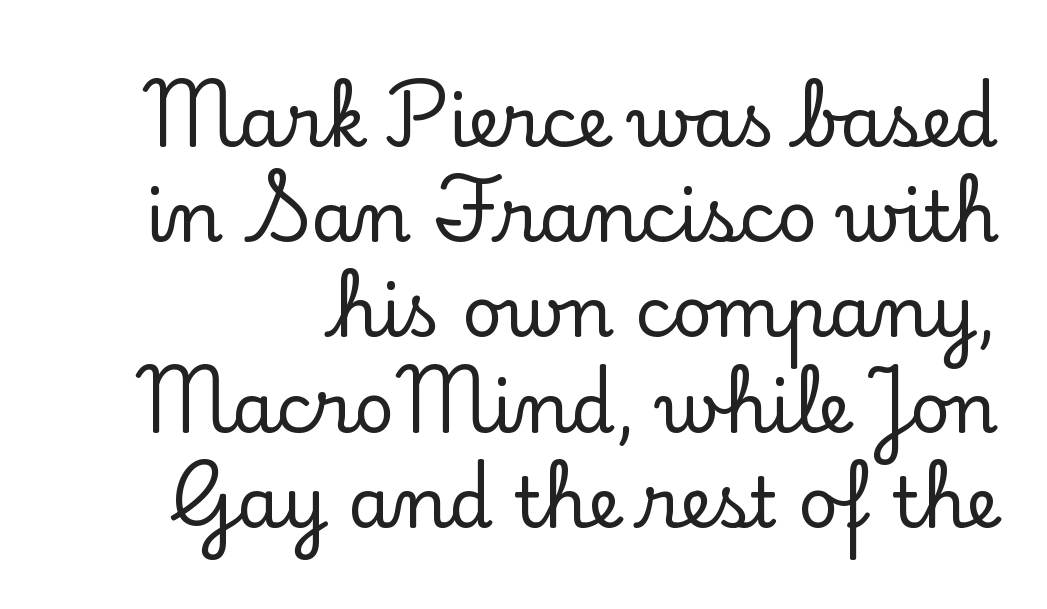
The image shows 70 px serif type, upright; set normal line spacing (1.36x), normal letter spacing, not underlined; low stroke contrast and a small x-height.
